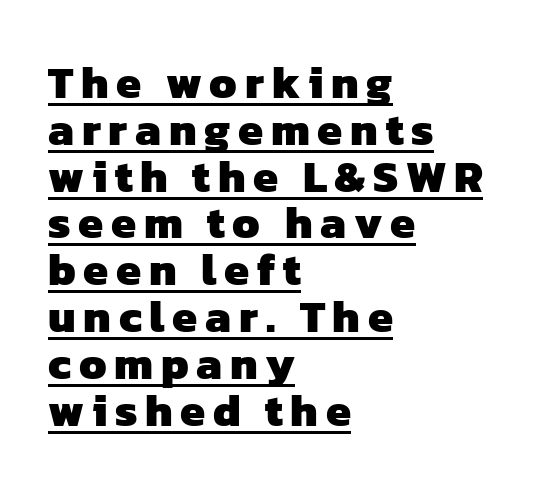
The image shows 45 px heavy sans-serif type; set left-aligned, tight line spacing (1.04x), underlined; low stroke contrast and a medium x-height.
